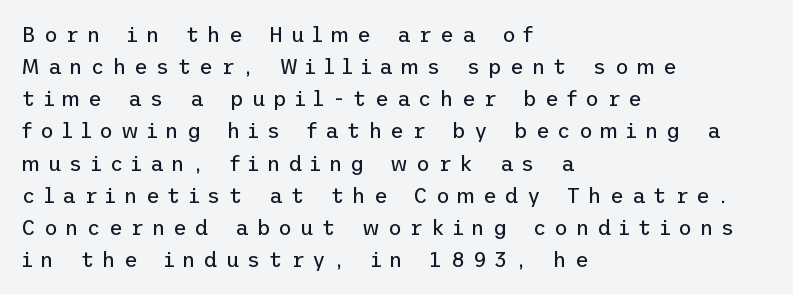
{"italic": "no", "bold": "no", "underline": "no", "align": "left", "line_spacing": "normal", "line_spacing_ratio": 1.53, "letter_spacing": "wide", "letter_spacing_em": 0.38, "glyph_px": 21}
